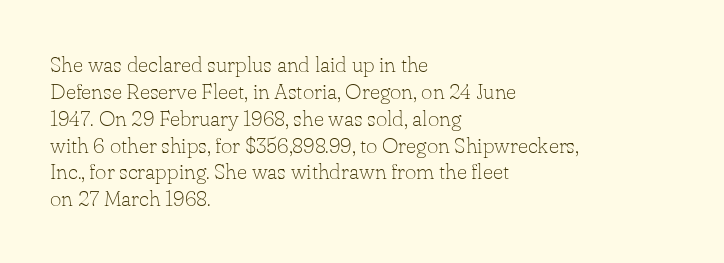
{"italic": "no", "bold": "no", "underline": "no", "align": "left", "line_spacing_ratio": 1.22, "letter_spacing": "normal", "letter_spacing_em": 0.0, "glyph_px": 22}
